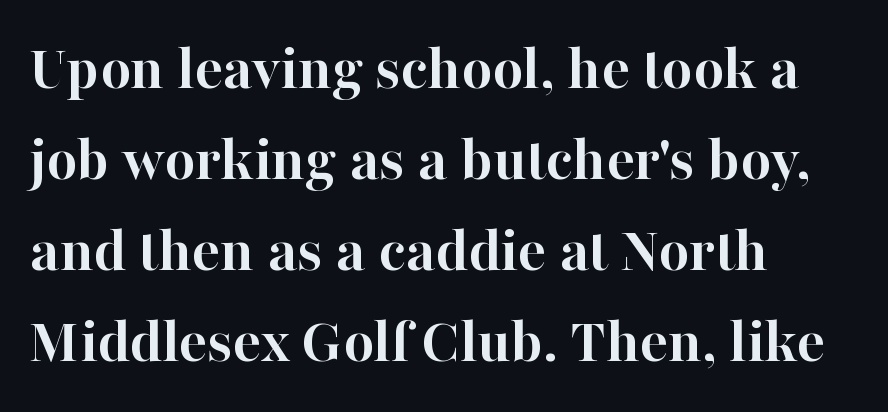
The image shows 66 px semibold serif type, upright; set left-aligned, normal line spacing (1.38x), normal letter spacing, not underlined; high stroke contrast and a medium x-height.
